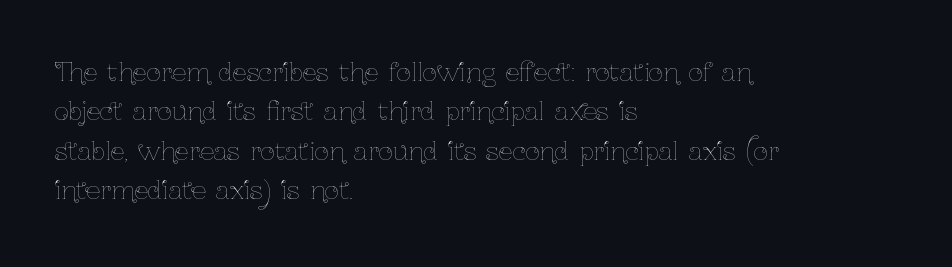
The image shows 25 px text type, upright; set left-aligned, normal line spacing (1.58x), normal letter spacing, not underlined.
